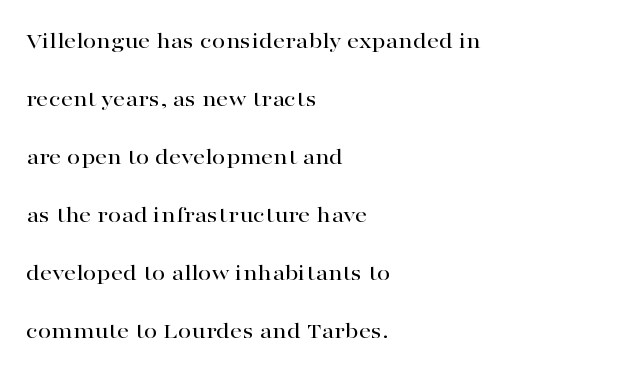
Loosely led — the rows are spread out. If you drew a ruler down the left edge, every line would touch it. It's the straight-up-and-down kind of type. The horizontal fit of the characters is conventional and even. Lines of text with bare space underneath.
